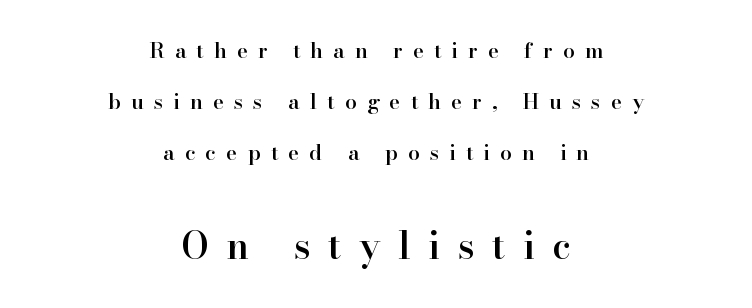
The image shows 37 px semibold serif type, upright; set centered, loose line spacing (2.43x), unusually wide letter spacing (+0.48 em), not underlined; the second (bottom) block is 1.76x larger; high stroke contrast and a small x-height.
